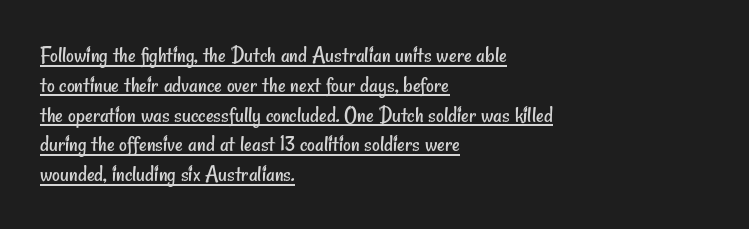
Q: Is the text bold? A: No.
Q: Is the text underlined? A: Yes.
Q: How is the paragraph aligned? A: Left-aligned.
Q: Is the spacing between letters normal or unusually wide? A: Normal.
